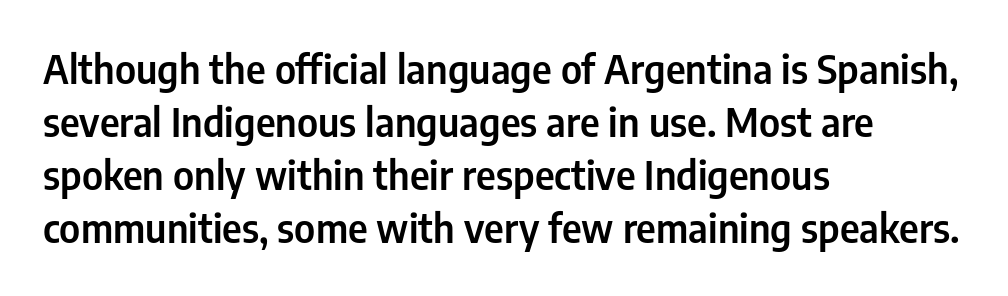
Q: Is the text italic (slanted)? A: No, it is upright.
Q: Is the typeface a serif or a sans-serif typeface? A: Sans-serif.
Q: Is the text underlined? A: No.
Q: How is the paragraph aligned? A: Left-aligned.
Q: Is the spacing between letters normal or unusually wide? A: Normal.
Q: Is the spacing between lines tight, normal or loose? A: Normal.
Q: Width (condensed, normal, or wide)? A: Condensed.
Q: Stroke contrast? A: Low.
Q: x-height? A: Medium.
Q: Monospaced? A: No.
